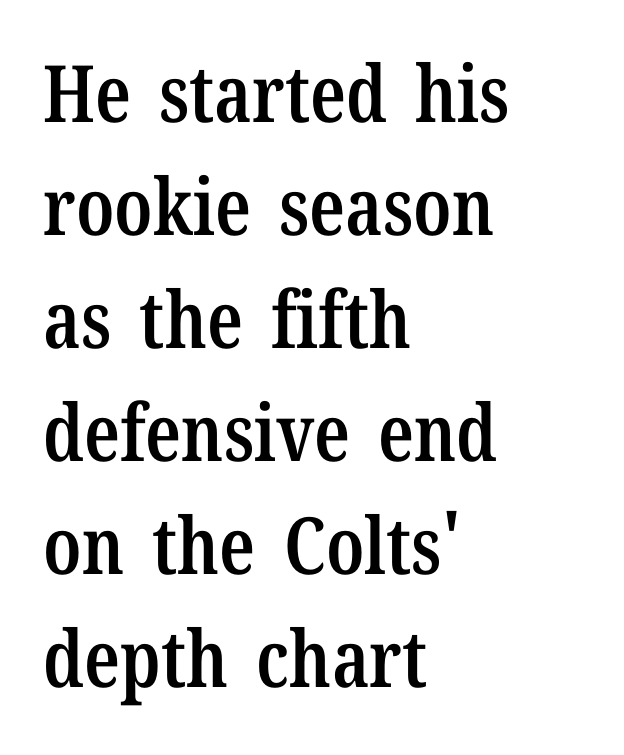
Tracking here is standard; glyphs follow each other at the usual distance. Posture: upright roman. A typesetter would call this proportional, since set widths differ per character. The foot of each line stays bare and open. The letters are semibold — heavier than regular but short of a full bold.
